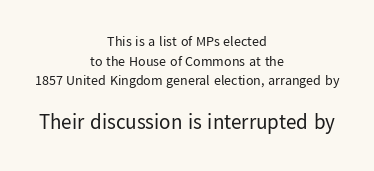
The image shows 21 px text type, upright; set centered, normal line spacing (1.4x), normal letter spacing, not underlined; the second (bottom) block is 1.5x larger.
